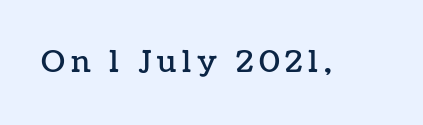
{"italic": "no", "width": "normal", "stroke_contrast": "low", "x_height": "medium", "monospaced": "no", "underline": "no", "glyph_px": 30}
